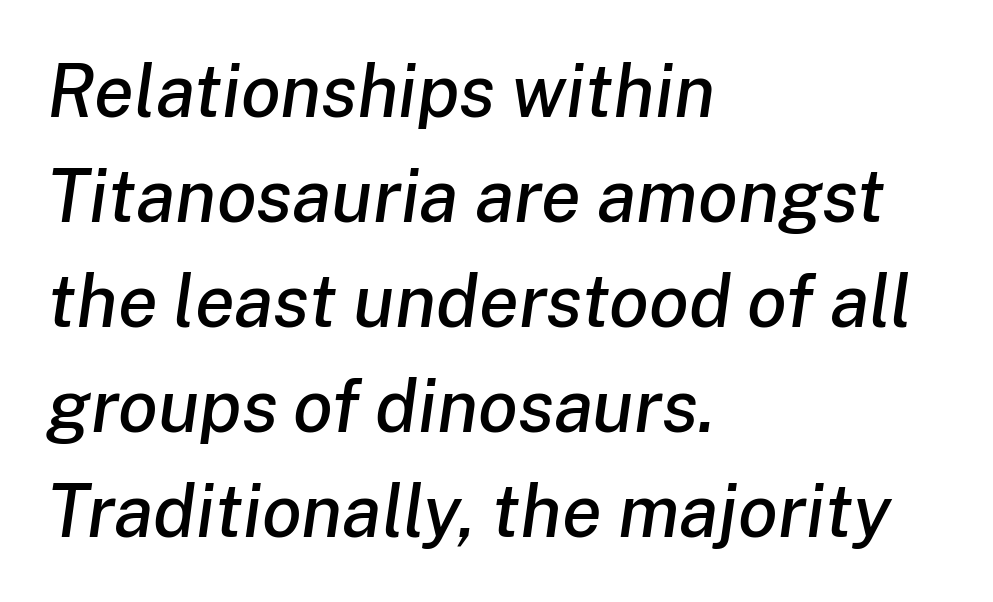
A student would call this left alignment; a typographer would say flush left, rag right. Letter spacing: default. Whoever set this chose a conventional vertical rhythm. Varying glyph widths throughout — classic text-font behaviour.
